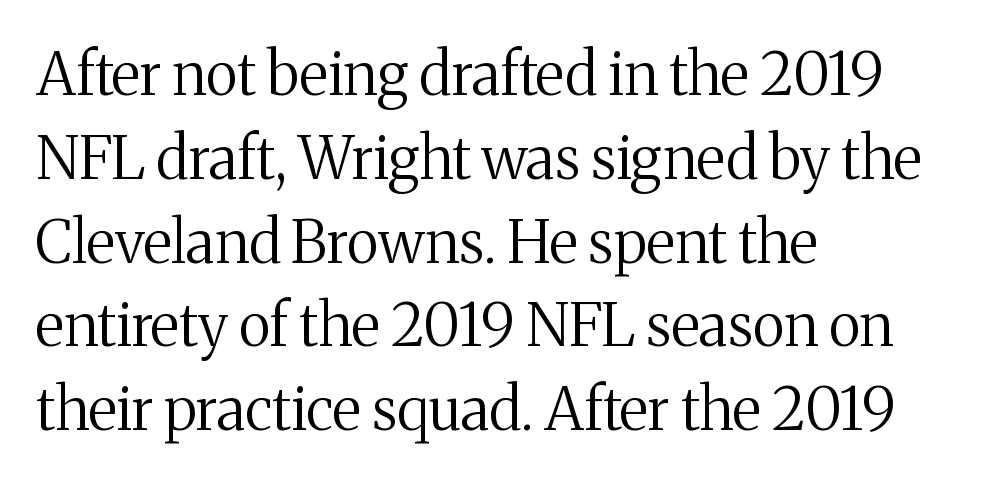
Q: Is the text bold? A: No.
Q: Is the text italic (slanted)? A: No, it is upright.
Q: Is the typeface a serif or a sans-serif typeface? A: Serif.
Q: Is the text underlined? A: No.
Q: How is the paragraph aligned? A: Left-aligned.
Q: Is the spacing between letters normal or unusually wide? A: Normal.
Q: Is the spacing between lines tight, normal or loose? A: Normal.
Q: Width (condensed, normal, or wide)? A: Normal.
Q: Stroke contrast? A: Medium.
Q: x-height? A: Medium.
Q: Monospaced? A: No.
